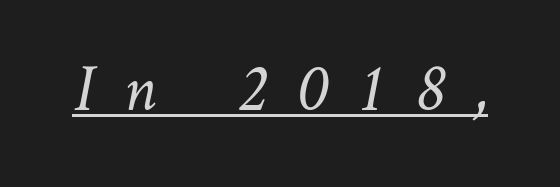
{"bold": "no", "weight": "light", "width": "normal", "stroke_contrast": "low", "x_height": "medium", "monospaced": "no", "underline": "yes", "letter_spacing": "wide", "letter_spacing_em": 0.47, "glyph_px": 68}
